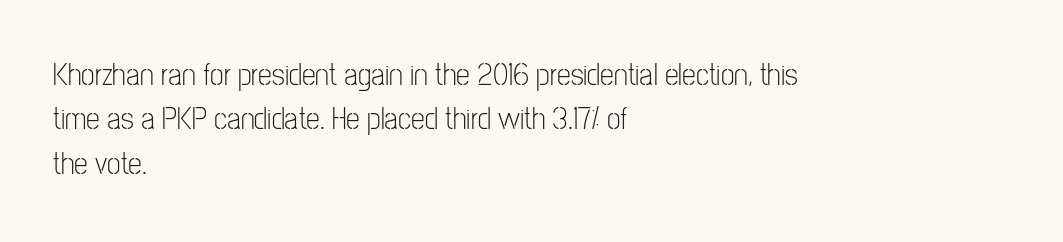
Q: Is the text bold? A: No.
Q: Is the text italic (slanted)? A: No, it is upright.
Q: Is the typeface a serif or a sans-serif typeface? A: Sans-serif.
Q: Is the text underlined? A: No.
Q: How is the paragraph aligned? A: Left-aligned.
Q: Is the spacing between letters normal or unusually wide? A: Normal.
Q: Is the spacing between lines tight, normal or loose? A: Normal.
Q: Width (condensed, normal, or wide)? A: Condensed.
Q: Stroke contrast? A: Low.
Q: x-height? A: Medium.
Q: Monospaced? A: No.
